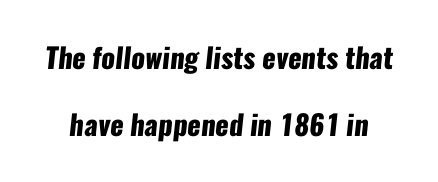
Q: Is the text bold? A: Yes.
Q: Is the typeface a serif or a sans-serif typeface? A: Sans-serif.
Q: Is the text underlined? A: No.
Q: Is the spacing between letters normal or unusually wide? A: Normal.
Q: Is the spacing between lines tight, normal or loose? A: Loose.
Q: Width (condensed, normal, or wide)? A: Condensed.
Q: Stroke contrast? A: Low.
Q: x-height? A: Medium.
Q: Monospaced? A: No.
